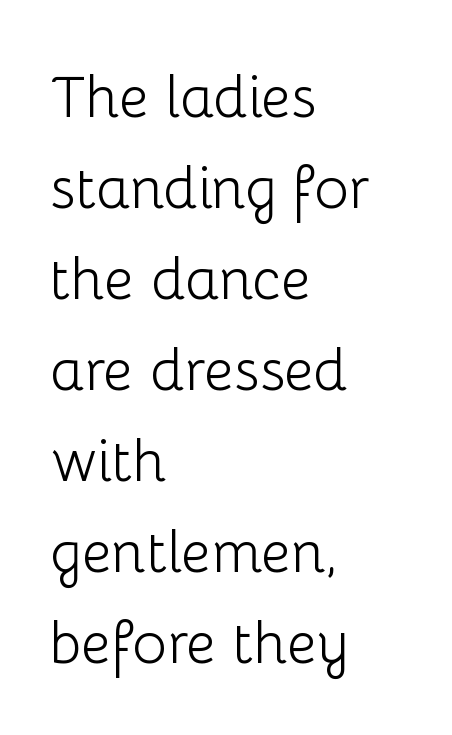
Q: Is the text bold? A: No.
Q: Is the text italic (slanted)? A: No, it is upright.
Q: Is the typeface a serif or a sans-serif typeface? A: Sans-serif.
Q: Is the text underlined? A: No.
Q: How is the paragraph aligned? A: Left-aligned.
Q: Is the spacing between letters normal or unusually wide? A: Normal.
Q: Is the spacing between lines tight, normal or loose? A: Normal.
Q: Width (condensed, normal, or wide)? A: Normal.
Q: Stroke contrast? A: Low.
Q: x-height? A: Medium.
Q: Monospaced? A: No.
